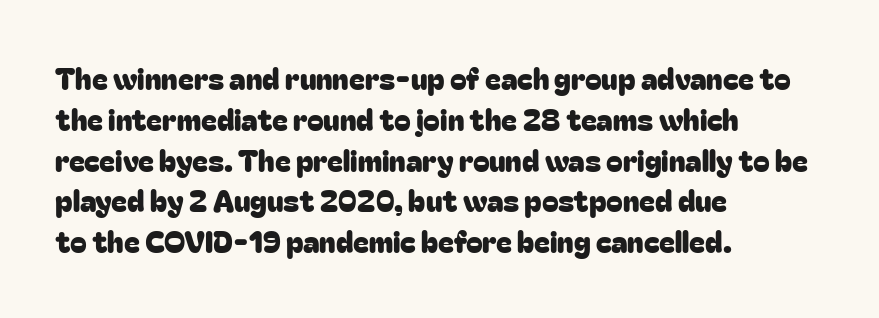
Q: Is the text italic (slanted)? A: No, it is upright.
Q: Is the typeface a serif or a sans-serif typeface? A: Sans-serif.
Q: Is the text underlined? A: No.
Q: How is the paragraph aligned? A: Left-aligned.
Q: Is the spacing between letters normal or unusually wide? A: Normal.
Q: Is the spacing between lines tight, normal or loose? A: Normal.
Q: Width (condensed, normal, or wide)? A: Normal.
Q: Stroke contrast? A: Low.
Q: x-height? A: Medium.
Q: Monospaced? A: No.
